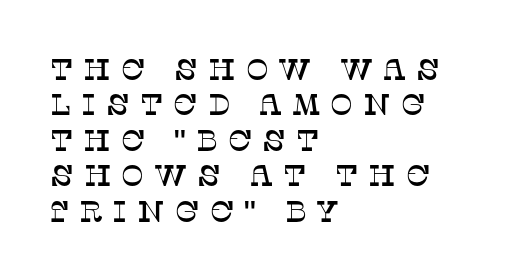
{"serif": "yes", "italic": "no", "width": "normal", "stroke_contrast": "low", "x_height": "large", "monospaced": "no", "underline": "no", "align": "left", "line_spacing_ratio": 1.18, "letter_spacing": "wide", "letter_spacing_em": 0.33, "glyph_px": 30}
